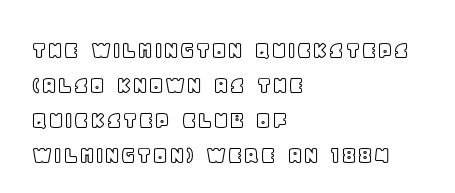
The image shows 26 px text type, upright; set left-aligned, normal line spacing (1.34x), normal letter spacing, not underlined.
